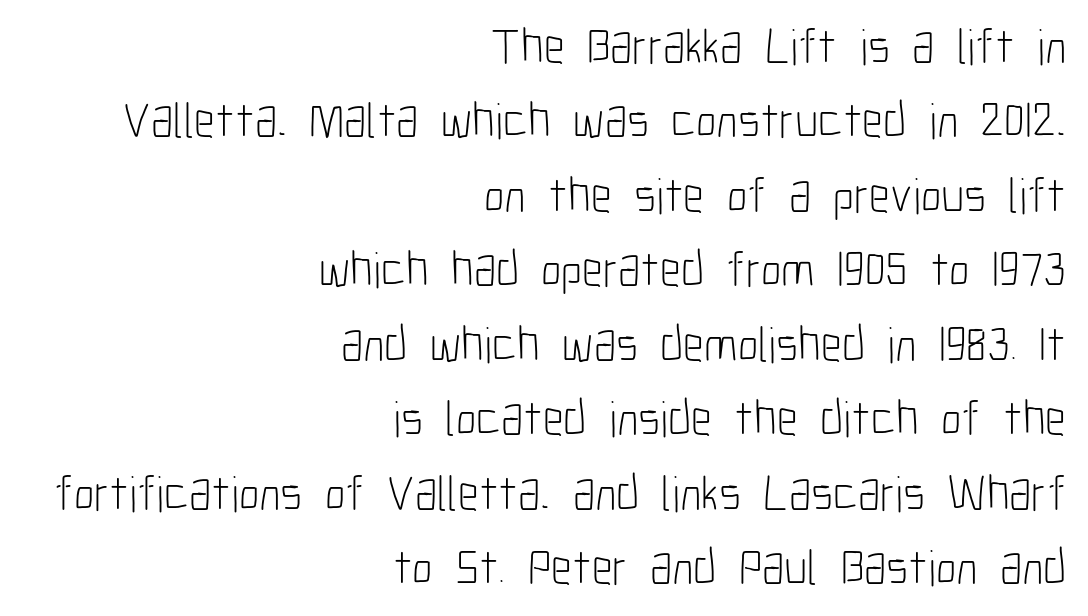
Q: Is the text bold? A: No.
Q: Is the text italic (slanted)? A: No, it is upright.
Q: Is the typeface a serif or a sans-serif typeface? A: Sans-serif.
Q: Is the text underlined? A: No.
Q: How is the paragraph aligned? A: Right-aligned.
Q: Is the spacing between letters normal or unusually wide? A: Normal.
Q: Is the spacing between lines tight, normal or loose? A: Normal.
Q: Width (condensed, normal, or wide)? A: Condensed.
Q: Stroke contrast? A: Low.
Q: x-height? A: Medium.
Q: Monospaced? A: No.
